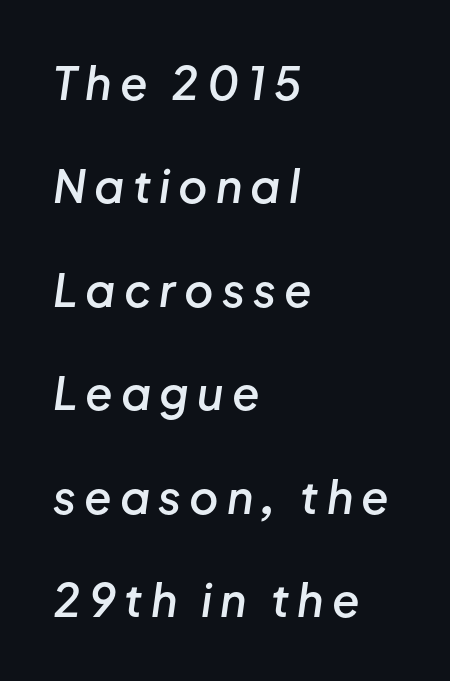
Q: Is the text bold? A: Semi-bold.
Q: Is the text italic (slanted)? A: Yes, it leans right by about 8 degrees.
Q: Is the text underlined? A: No.
Q: How is the paragraph aligned? A: Left-aligned.
Q: Is the spacing between lines tight, normal or loose? A: Loose.
Q: Width (condensed, normal, or wide)? A: Normal.
Q: Stroke contrast? A: Low.
Q: x-height? A: Medium.
Q: Monospaced? A: No.
